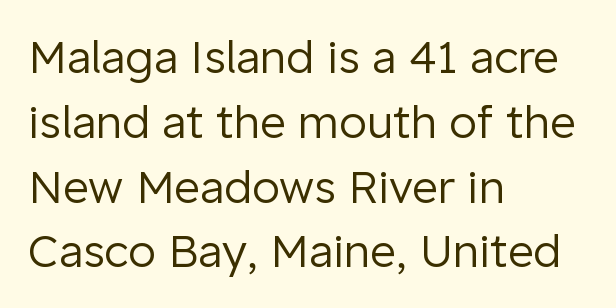
Do the characters align in a grid? No, the font is proportional. If you drew a line through each stem, it would be perfectly vertical. What's the leading like? Ordinary, nothing unusual. I'd call this a sans setting — the letters go barefoot.
